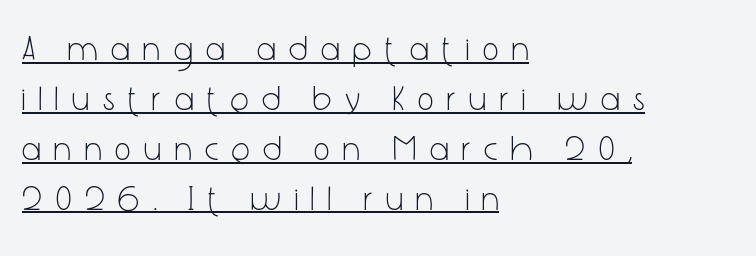
Between one letter and the next there's a generous, obvious gap. The letters advance in unequal steps, a hallmark of proportional type. The rag falls on the right side of this text block. This sample uses a sans-serif face. The strokes carry an ordinary text weight at most.
